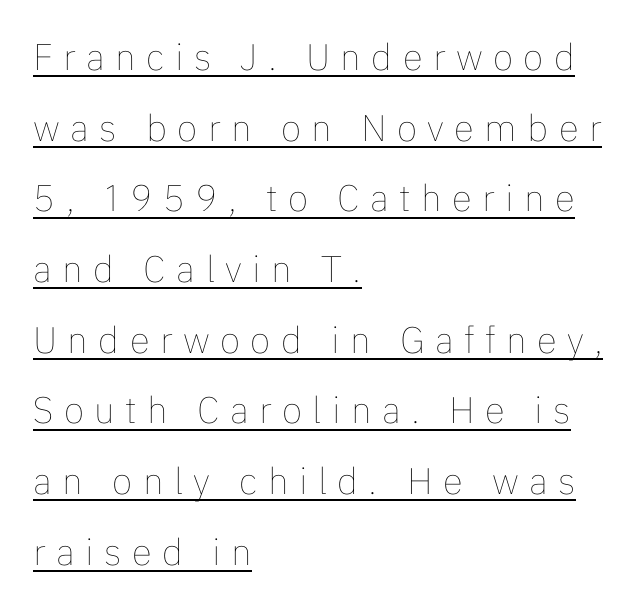
{"italic": "no", "bold": "no", "weight": "thin", "width": "normal", "stroke_contrast": "low", "x_height": "medium", "monospaced": "no", "underline": "yes", "align": "left", "line_spacing": "loose", "line_spacing_ratio": 1.91, "letter_spacing": "wide", "letter_spacing_em": 0.28, "glyph_px": 37}
